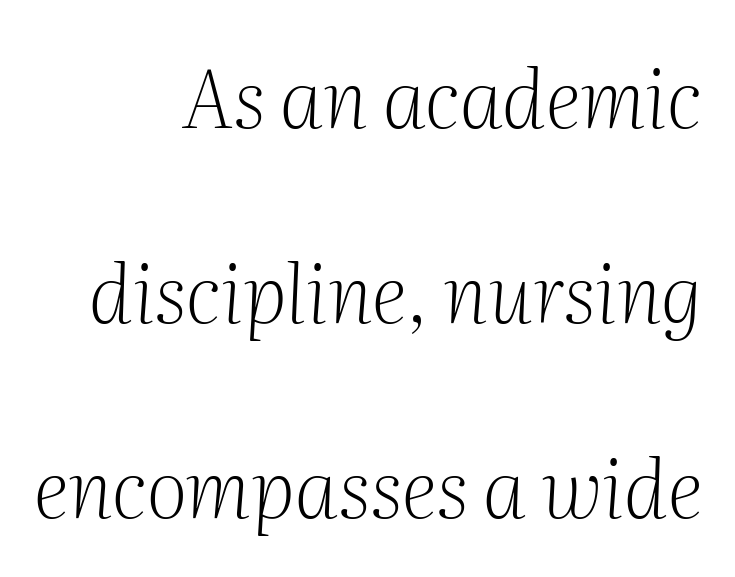
The image shows 80 px light serif type, italic (leaning right); set right-aligned, loose line spacing (2.44x), normal letter spacing, not underlined; medium stroke contrast and a medium x-height.
